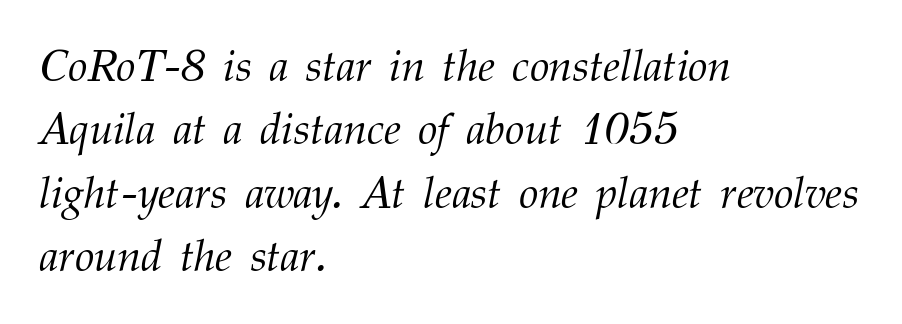
Only glyphs here, with clear space below each row. You could not count columns in this text — the font is proportionally spaced. This is serif lettering, the kind often seen in printed books. The passage shown has conventional tracking throughout. Notice how the stems are inclined rather than vertical — that's the hallmark of italics. The compositor pushed each line to the left boundary.
